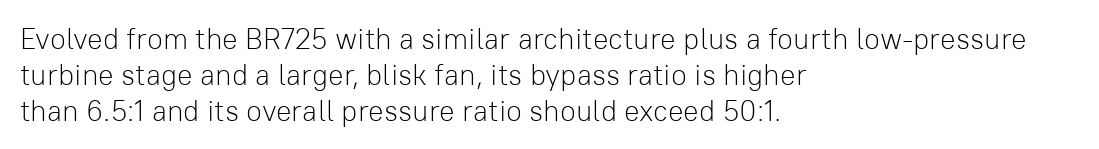
Serif or sans? Sans — the stroke terminals are bare. Horizontal alignment here is leftward, the default for most running prose. Default kerning and tracking; the words read as compact shapes. Style check: upright. Weight: in the light-to-regular range. Quick note: underline off.
